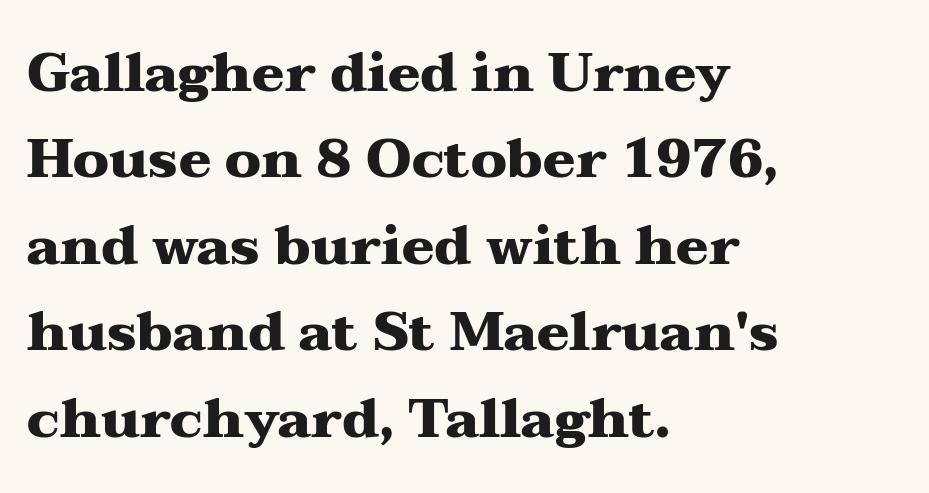
The image shows 54 px heavy, wide serif type, upright; set left-aligned, normal line spacing (1.6x), normal letter spacing, not underlined; medium stroke contrast and a medium x-height.
